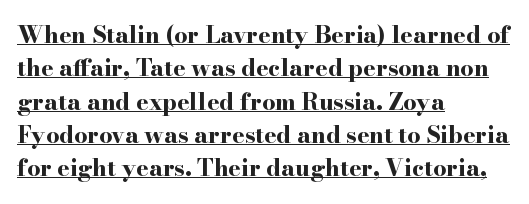
Q: Is the text bold? A: Yes.
Q: Is the text italic (slanted)? A: No, it is upright.
Q: Is the text underlined? A: Yes.
Q: How is the paragraph aligned? A: Left-aligned.
Q: Is the spacing between letters normal or unusually wide? A: Normal.
Q: Is the spacing between lines tight, normal or loose? A: Normal.
